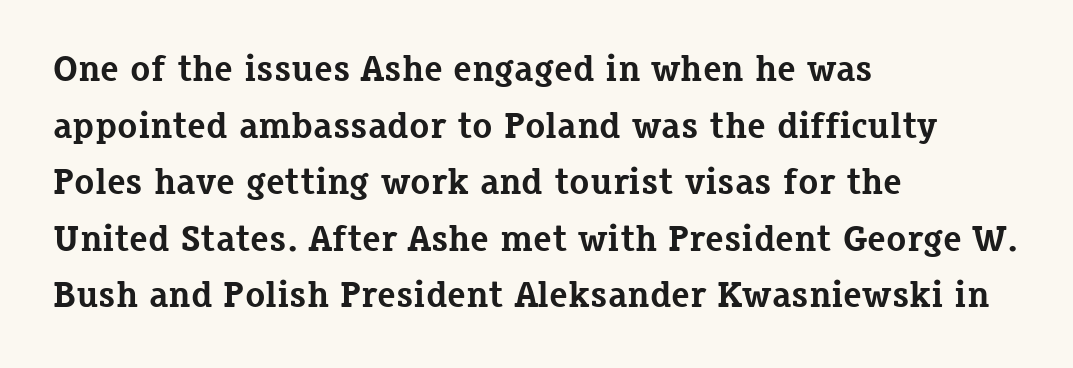
A bare baseline throughout the passage. Characters follow at the spacing the type designer built in. Italic: no, the glyphs are upright roman. Look at the bottom of the vertical strokes: they flare into serifs here.
